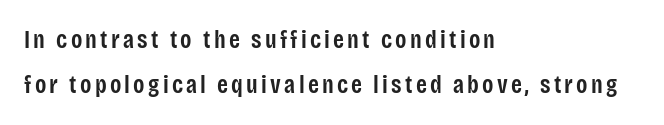
Letters rest on an invisible, unmarked baseline. Emphasis by weight is partial: semibold. It's the straight-up-and-down kind of type. This sample is left-justified, so line endings fall wherever the words run out.
